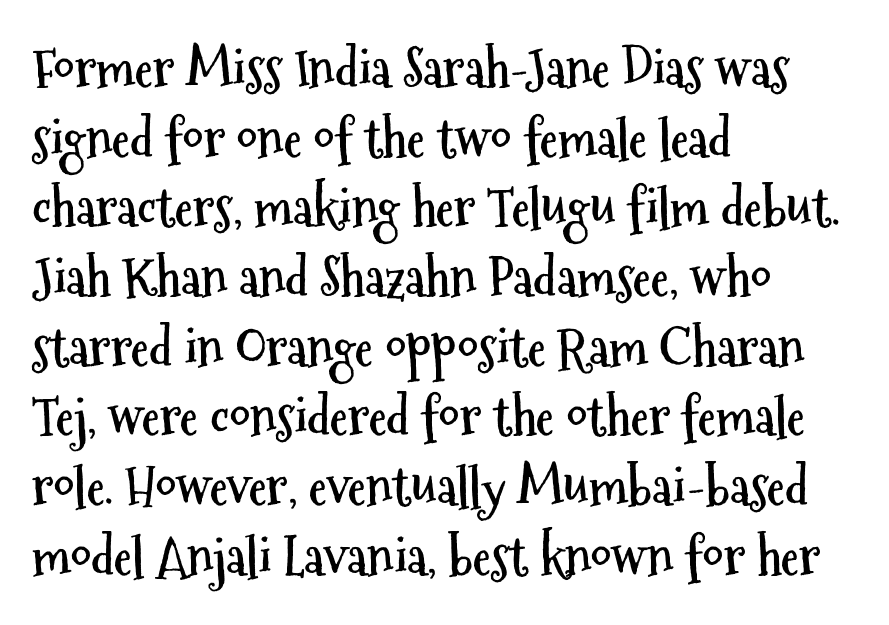
The image shows 52 px semibold, condensed sans-serif type, upright; set left-aligned, normal line spacing (1.34x), normal letter spacing, not underlined; medium stroke contrast and a medium x-height.
